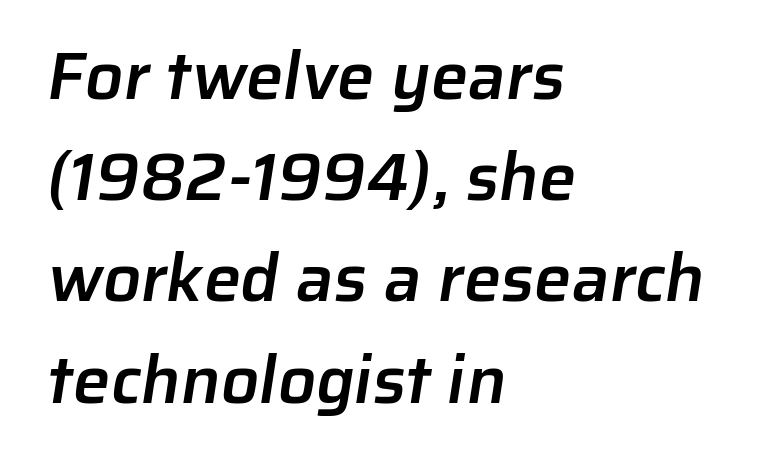
{"serif": "no", "bold": "semi", "weight": "semibold", "width": "normal", "stroke_contrast": "low", "x_height": "medium", "monospaced": "no", "underline": "no", "align": "left", "line_spacing": "normal", "line_spacing_ratio": 1.51, "letter_spacing": "normal", "letter_spacing_em": 0.0, "glyph_px": 67}
